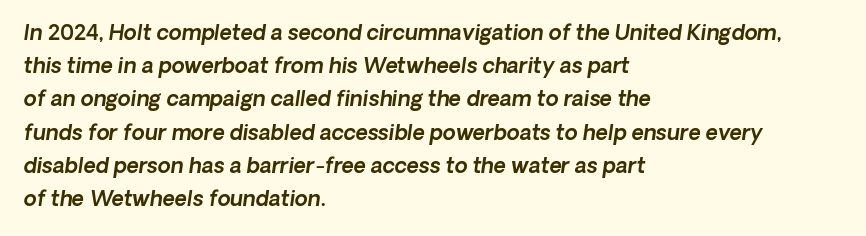
The image shows 21 px text type, italic (leaning right); set left-aligned, normal line spacing (1.58x), normal letter spacing, not underlined.
